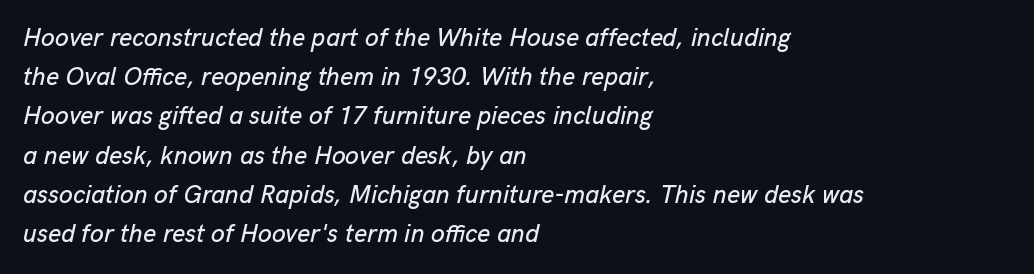
{"italic": "yes", "lean": "right", "slant_degrees": 13, "underline": "no", "align": "left", "line_spacing": "normal", "line_spacing_ratio": 1.57, "letter_spacing": "normal", "letter_spacing_em": 0.0, "glyph_px": 25}
